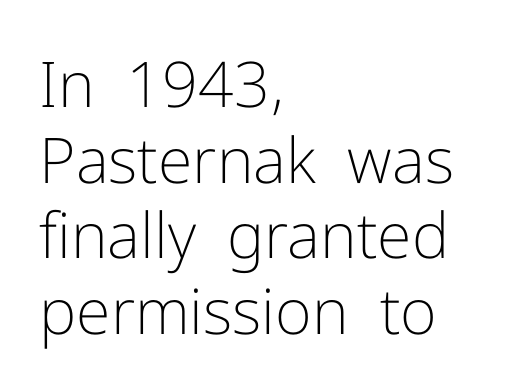
Stems here are at most as thick as an everyday book face. The letterforms sit shoulder to shoulder at normal distance. Ordinary non-slanted type is in use. Where is the straight margin? On the left. You could not count columns in this text — the font is proportionally spaced.
